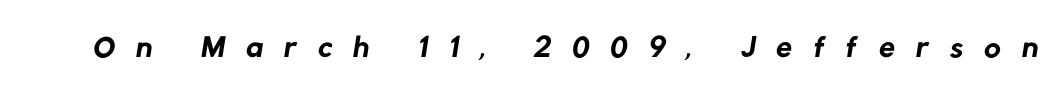
{"serif": "no", "bold": "no", "weight": "regular", "width": "normal", "stroke_contrast": "low", "x_height": "medium", "monospaced": "no", "underline": "no", "letter_spacing": "wide", "letter_spacing_em": 0.46, "glyph_px": 46}
